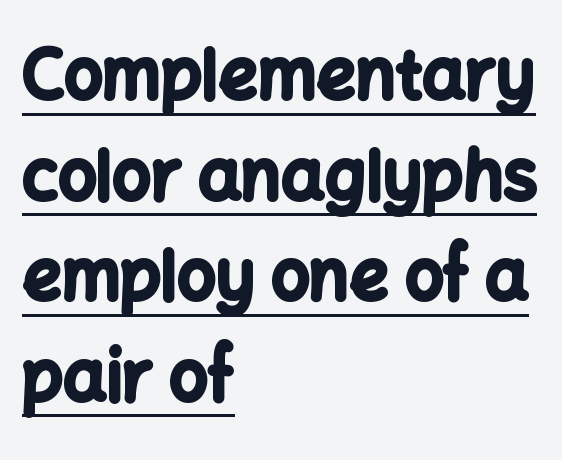
This rendering employs a face without finishing strokes, i.e., a sans-serif. Has an underline been added? It has. The compositor pushed each line to the left boundary. Nobody touched the tracking dial on this one.
